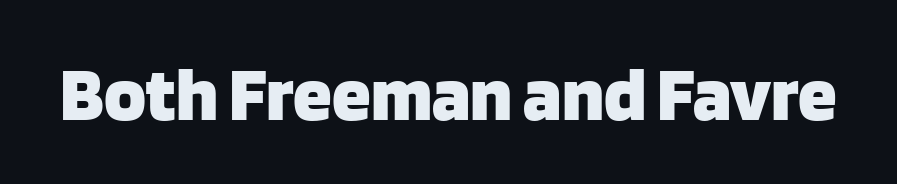
Q: Is the text bold? A: Yes.
Q: Is the text italic (slanted)? A: No, it is upright.
Q: Is the typeface a serif or a sans-serif typeface? A: Sans-serif.
Q: Is the text underlined? A: No.
Q: Is the spacing between letters normal or unusually wide? A: Normal.
Q: Width (condensed, normal, or wide)? A: Normal.
Q: Stroke contrast? A: Low.
Q: x-height? A: Large.
Q: Monospaced? A: No.
